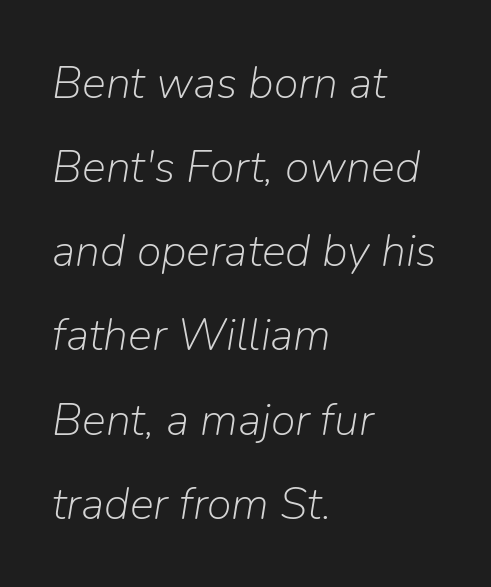
Casual observation: everything's shoved over to the left. Look at the tracking — it's just the regular setting, nothing added. Summary of weight: not heavy and not bold. The typography opts for an oblique posture over an upright one.
